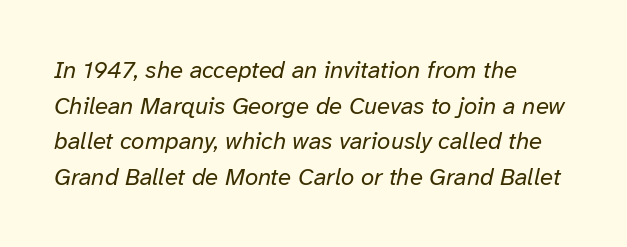
Q: Is the text bold? A: No.
Q: Is the text italic (slanted)? A: Yes, it leans right by about 12 degrees.
Q: Is the text underlined? A: No.
Q: How is the paragraph aligned? A: Left-aligned.
Q: Is the spacing between letters normal or unusually wide? A: Normal.
Q: Is the spacing between lines tight, normal or loose? A: Normal.
